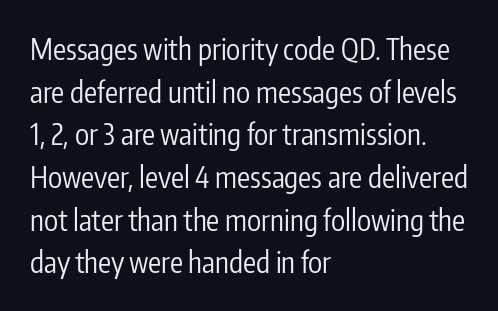
{"serif": "no", "italic": "no", "bold": "no", "weight": "regular", "width": "condensed", "stroke_contrast": "low", "x_height": "medium", "monospaced": "no", "underline": "no", "align": "left", "line_spacing": "normal", "line_spacing_ratio": 1.47, "letter_spacing": "normal", "letter_spacing_em": 0.0, "glyph_px": 29}
